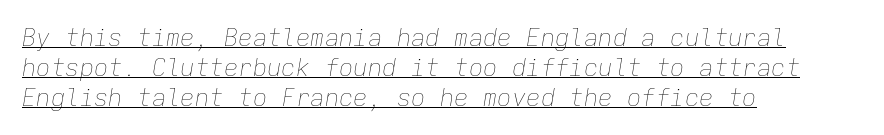
{"italic": "yes", "lean": "right", "slant_degrees": 9, "bold": "no", "underline": "yes", "align": "left", "line_spacing": "normal", "line_spacing_ratio": 1.25, "letter_spacing": "normal", "letter_spacing_em": 0.0, "glyph_px": 24}
